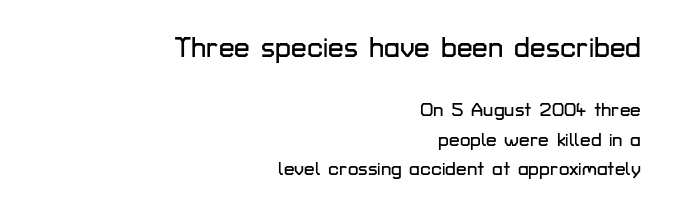
No italicization has been applied; the sample stays upright. Successive baselines arrive at the customary interval. What kind of face is this? One without serifs — a sans. Bare-footed words on every line.
